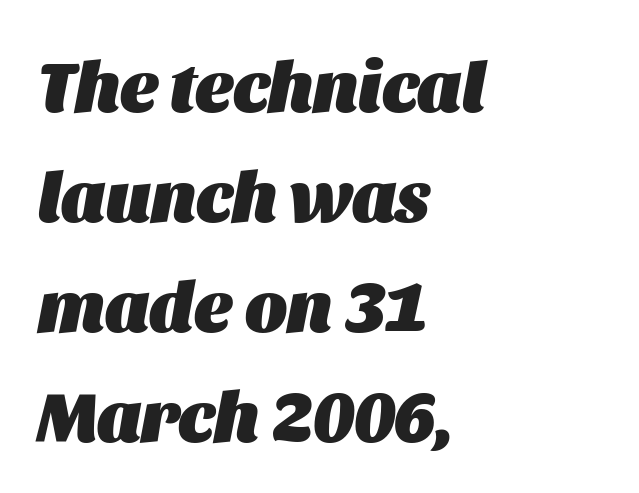
{"italic": "yes", "lean": "right", "slant_degrees": 11, "bold": "yes", "weight": "heavy", "width": "normal", "stroke_contrast": "medium", "x_height": "large", "monospaced": "no", "underline": "no", "align": "left", "line_spacing": "normal", "line_spacing_ratio": 1.55, "letter_spacing": "normal", "letter_spacing_em": 0.0, "glyph_px": 71}
